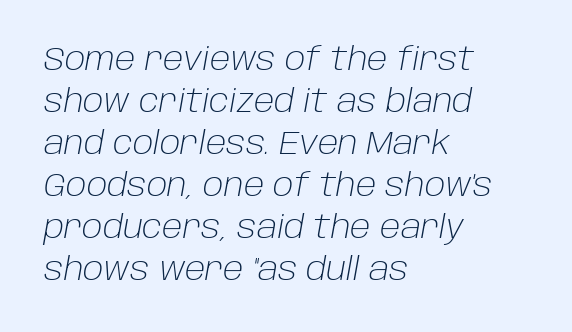
{"italic": "yes", "lean": "right", "slant_degrees": 10, "bold": "no", "weight": "light", "width": "normal", "stroke_contrast": "low", "x_height": "large", "monospaced": "no", "underline": "no", "align": "left", "line_spacing": "normal", "line_spacing_ratio": 1.31, "letter_spacing": "normal", "letter_spacing_em": 0.0, "glyph_px": 32}
